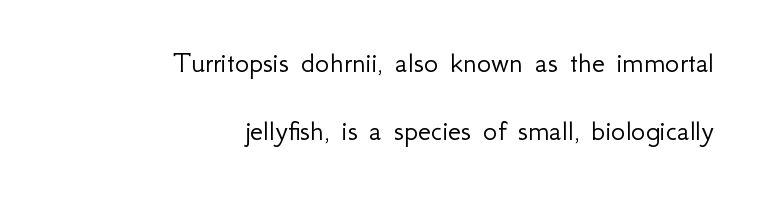
{"serif": "no", "italic": "no", "bold": "no", "weight": "light", "width": "normal", "stroke_contrast": "low", "x_height": "small", "monospaced": "no", "underline": "no", "align": "right", "line_spacing": "loose", "line_spacing_ratio": 2.28, "letter_spacing": "normal", "letter_spacing_em": 0.0, "glyph_px": 30}
